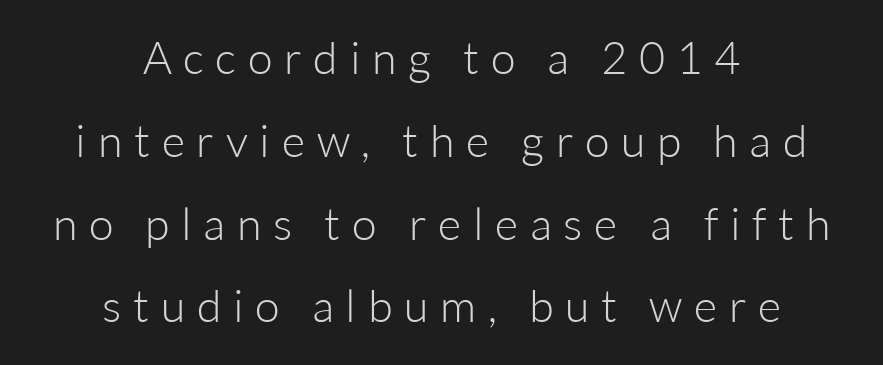
{"serif": "no", "italic": "no", "bold": "no", "weight": "light", "width": "normal", "stroke_contrast": "low", "x_height": "medium", "monospaced": "no", "underline": "no", "align": "center", "line_spacing_ratio": 1.84, "letter_spacing": "wide", "letter_spacing_em": 0.26, "glyph_px": 45}
